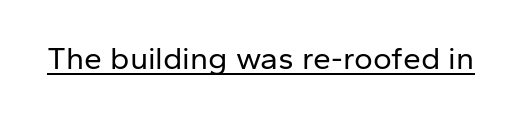
The image shows 32 px regular-weight sans-serif type, upright; set normal letter spacing, underlined; low stroke contrast and a medium x-height.
